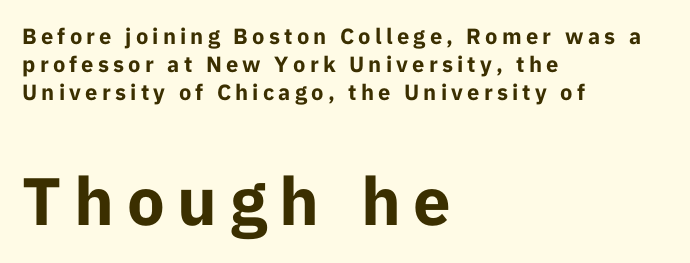
Q: Is the text bold? A: Yes.
Q: Is the text italic (slanted)? A: No, it is upright.
Q: Is the typeface a serif or a sans-serif typeface? A: Sans-serif.
Q: Is the text underlined? A: No.
Q: How is the paragraph aligned? A: Left-aligned.
Q: Is the spacing between lines tight, normal or loose? A: Normal.
Q: Which block of text is set in a larger size, the first (top) or the second (bottom)? A: The second (bottom) one.
Q: Width (condensed, normal, or wide)? A: Normal.
Q: Stroke contrast? A: Low.
Q: x-height? A: Medium.
Q: Monospaced? A: No.
